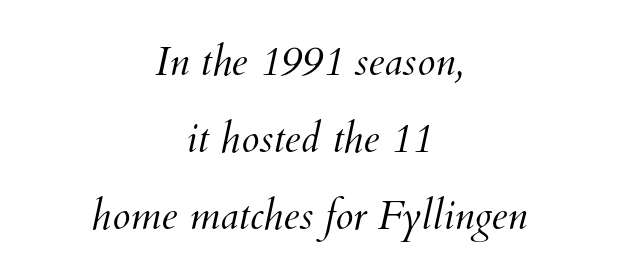
{"bold": "no", "weight": "light", "width": "normal", "stroke_contrast": "medium", "x_height": "small", "monospaced": "no", "underline": "no", "align": "center", "line_spacing_ratio": 1.88, "letter_spacing": "normal", "letter_spacing_em": 0.0, "glyph_px": 41}
